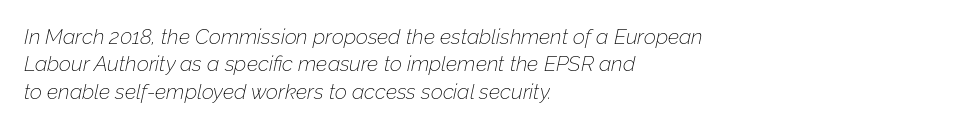
The image shows 21 px text type, italic (leaning right); set left-aligned, normal line spacing (1.3x), normal letter spacing, not underlined.
